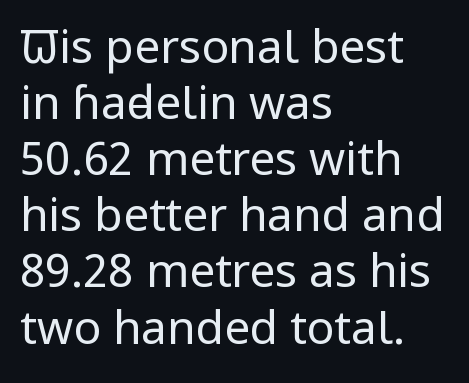
{"serif": "no", "italic": "no", "bold": "no", "weight": "regular", "width": "condensed", "stroke_contrast": "low", "x_height": "large", "monospaced": "no", "underline": "no", "align": "left", "line_spacing_ratio": 1.22, "letter_spacing": "normal", "letter_spacing_em": 0.0, "glyph_px": 46}
